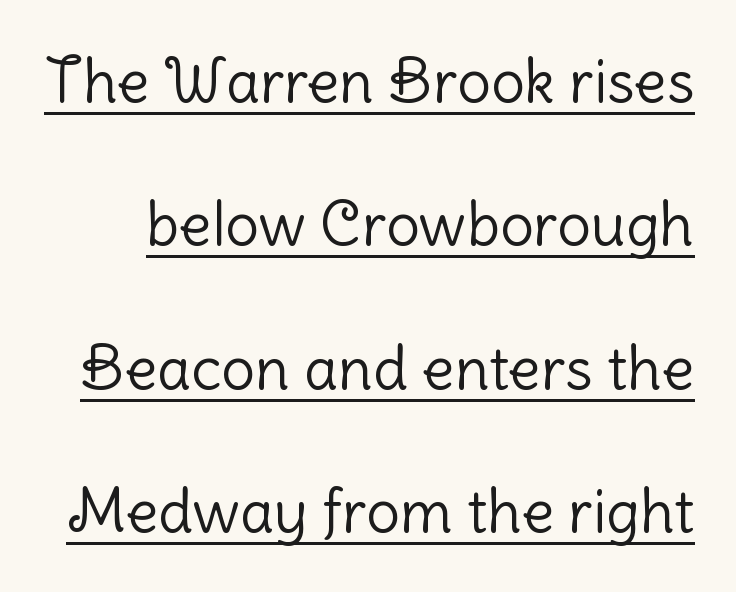
Q: Is the text bold? A: No.
Q: Is the text italic (slanted)? A: No, it is upright.
Q: Is the typeface a serif or a sans-serif typeface? A: Sans-serif.
Q: Is the text underlined? A: Yes.
Q: Is the spacing between letters normal or unusually wide? A: Normal.
Q: Is the spacing between lines tight, normal or loose? A: Loose.
Q: Width (condensed, normal, or wide)? A: Normal.
Q: Stroke contrast? A: Low.
Q: x-height? A: Medium.
Q: Monospaced? A: No.
